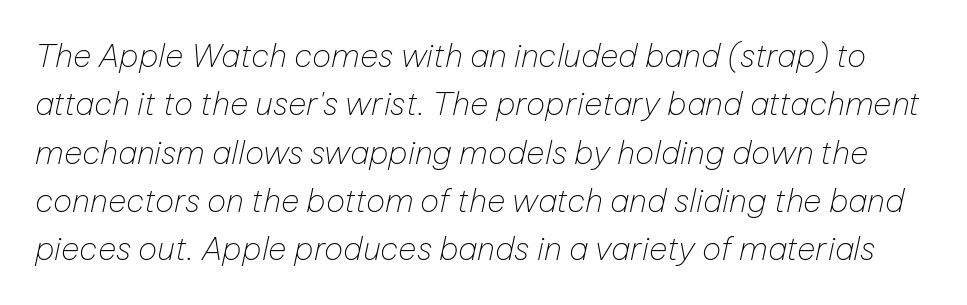
{"italic": "yes", "lean": "right", "slant_degrees": 12, "bold": "no", "weight": "thin", "width": "normal", "stroke_contrast": "low", "x_height": "medium", "monospaced": "no", "underline": "no", "line_spacing": "normal", "line_spacing_ratio": 1.51, "letter_spacing": "normal", "letter_spacing_em": 0.0, "glyph_px": 32}
